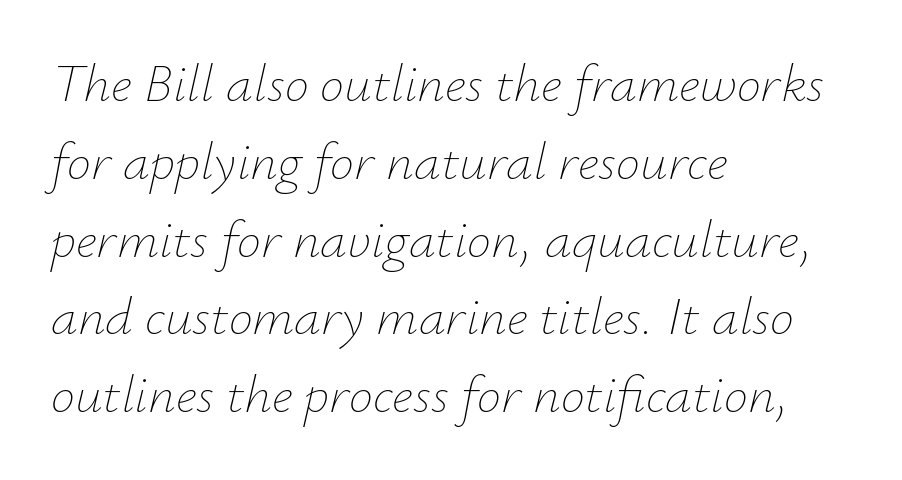
The image shows 54 px thin type, italic (leaning right); set left-aligned, normal line spacing (1.44x), normal letter spacing, not underlined; low stroke contrast and a small x-height.
